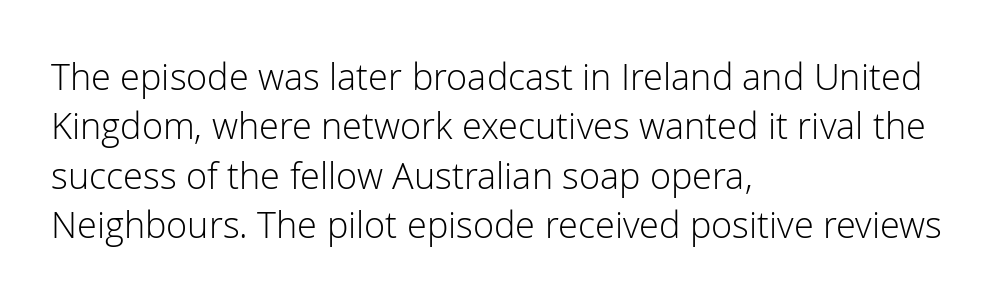
The type sits square on the baseline with zero lean. The glyphs are unaccompanied by any horizontal stroke below them. Summary of weight: not heavy and not bold. Look at the bottom of the vertical strokes: they stop flat, with no serifs. Tracking here is standard; glyphs follow each other at the usual distance.
